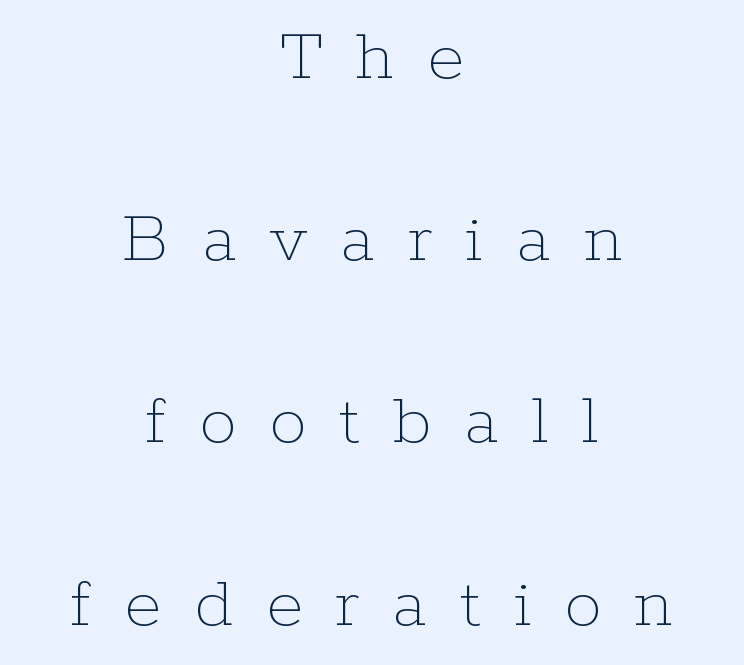
{"italic": "no", "bold": "no", "weight": "thin", "width": "normal", "stroke_contrast": "low", "x_height": "medium", "monospaced": "no", "underline": "no", "align": "center", "line_spacing": "loose", "line_spacing_ratio": 2.43, "letter_spacing": "wide", "letter_spacing_em": 0.44, "glyph_px": 75}
